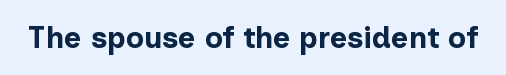
The image shows 30 px bold sans-serif type, upright; set normal letter spacing, not underlined; low stroke contrast and a medium x-height.
